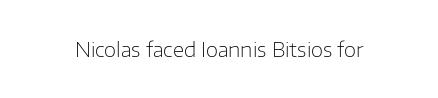
Posture: upright roman. Short note: letters normally spaced. The weight would be labelled regular, book, light, or lighter still. Lines of text with bare space underneath.
